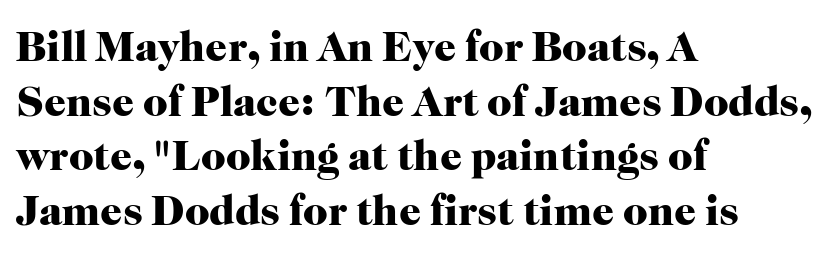
{"serif": "yes", "italic": "no", "bold": "yes", "weight": "heavy", "width": "normal", "stroke_contrast": "high", "x_height": "medium", "monospaced": "no", "underline": "no", "align": "left", "line_spacing": "normal", "line_spacing_ratio": 1.27, "letter_spacing": "normal", "letter_spacing_em": 0.0, "glyph_px": 43}
